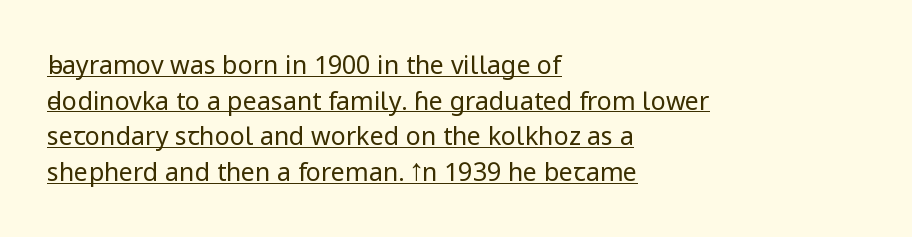
The strokes carry an ordinary text weight at most. Notice how a bar underscores the lettering throughout. The rendering keeps characters at their native spacing. Italic? Not at all — the glyphs are vertical. Regular leading. Horizontal alignment here is leftward, the default for most running prose.
